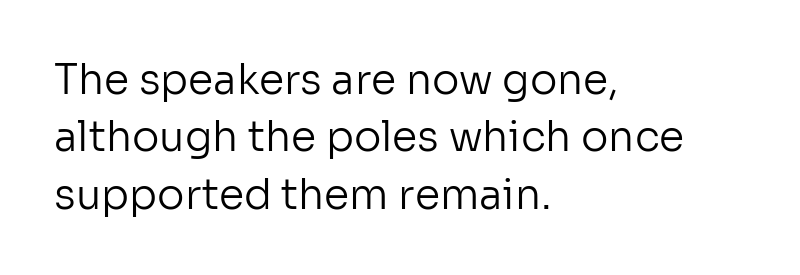
The image shows 41 px regular-weight sans-serif type, upright; set left-aligned, normal line spacing (1.4x), normal letter spacing, not underlined; low stroke contrast and a medium x-height.
